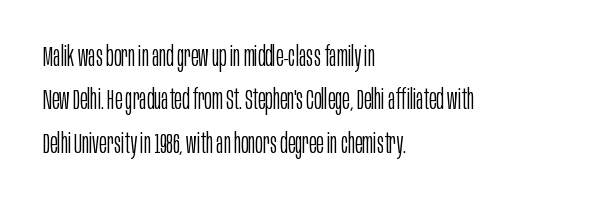
The image shows 28 px light, condensed sans-serif type, upright; set left-aligned, normal line spacing (1.55x), normal letter spacing, not underlined; low stroke contrast and a large x-height.
